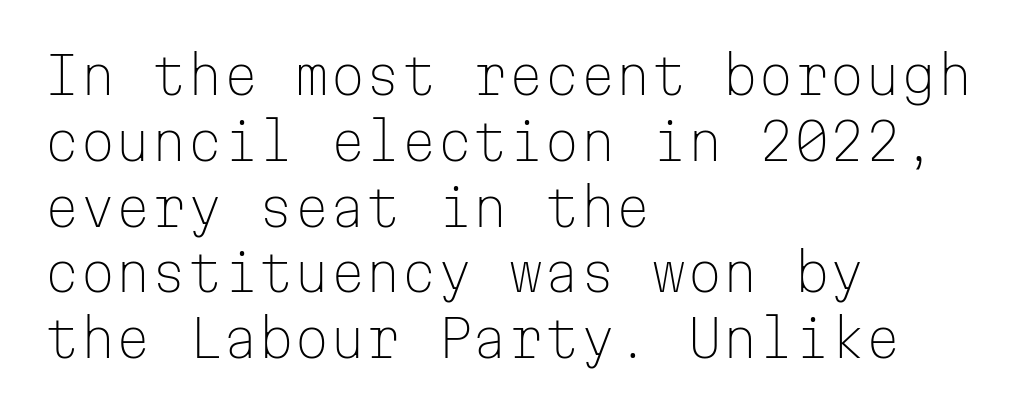
{"serif": "no", "italic": "no", "bold": "no", "weight": "light", "width": "normal", "stroke_contrast": "low", "x_height": "medium", "monospaced": "yes", "underline": "no", "align": "left", "line_spacing": "normal", "line_spacing_ratio": 1.29, "letter_spacing": "normal", "letter_spacing_em": 0.0, "glyph_px": 51}
